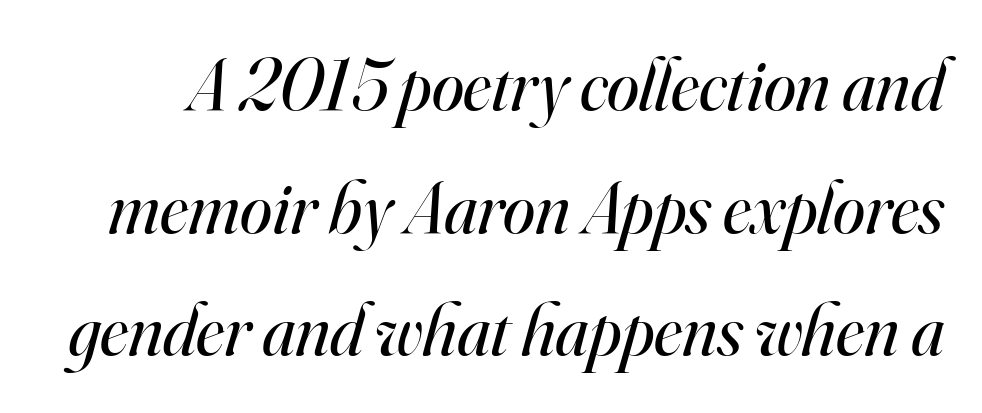
Q: Is the text bold? A: No.
Q: Is the text italic (slanted)? A: Yes, it leans right by about 16 degrees.
Q: Is the typeface a serif or a sans-serif typeface? A: Serif.
Q: Is the text underlined? A: No.
Q: Is the spacing between letters normal or unusually wide? A: Normal.
Q: Is the spacing between lines tight, normal or loose? A: Normal.
Q: Width (condensed, normal, or wide)? A: Normal.
Q: Stroke contrast? A: High.
Q: x-height? A: Small.
Q: Monospaced? A: No.
